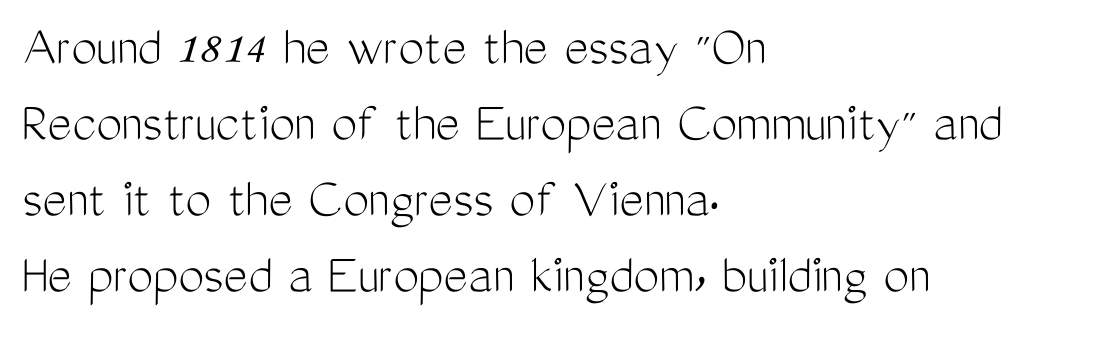
{"serif": "no", "italic": "no", "bold": "no", "weight": "light", "width": "condensed", "stroke_contrast": "medium", "x_height": "medium", "monospaced": "no", "underline": "no", "align": "left", "line_spacing": "normal", "line_spacing_ratio": 1.31, "letter_spacing": "normal", "letter_spacing_em": 0.0, "glyph_px": 58}
